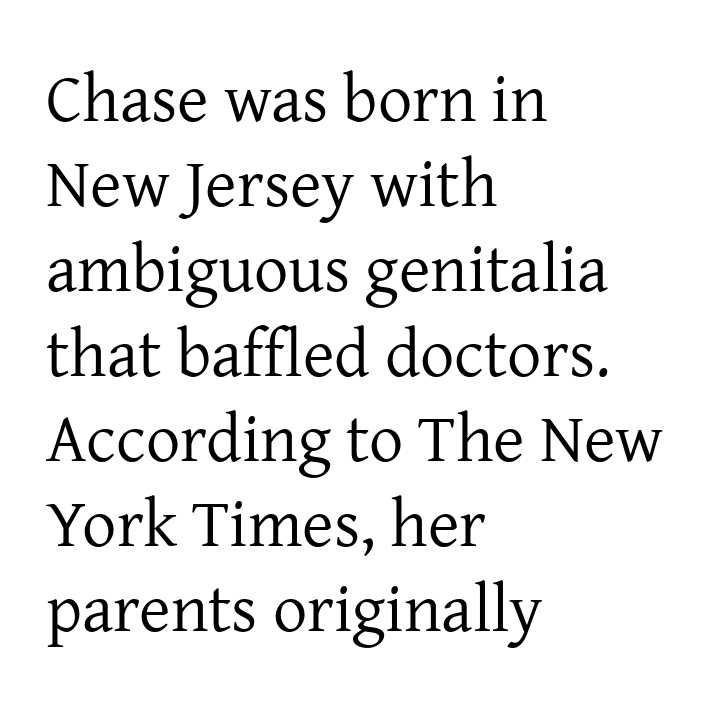
{"serif": "yes", "italic": "no", "bold": "no", "weight": "regular", "width": "normal", "stroke_contrast": "low", "x_height": "medium", "monospaced": "no", "underline": "no", "align": "left", "line_spacing": "normal", "line_spacing_ratio": 1.25, "letter_spacing": "normal", "letter_spacing_em": 0.0, "glyph_px": 68}
